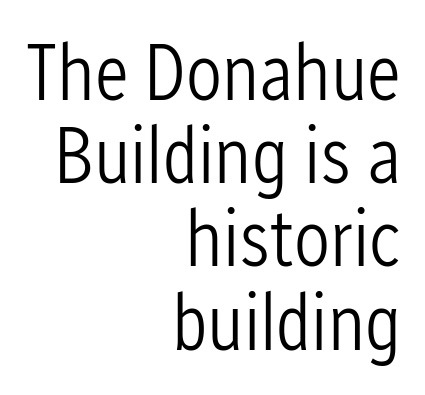
The words here are not underlined. These lines huddle together more closely than default settings would place them. Each stroke keeps to a modest, everyday thickness or less. The typeface chosen for these lines omits serifs. If you drew a line through each stem, it would be perfectly vertical. Character widths vary here, with narrow letters taking less room than wide ones.
